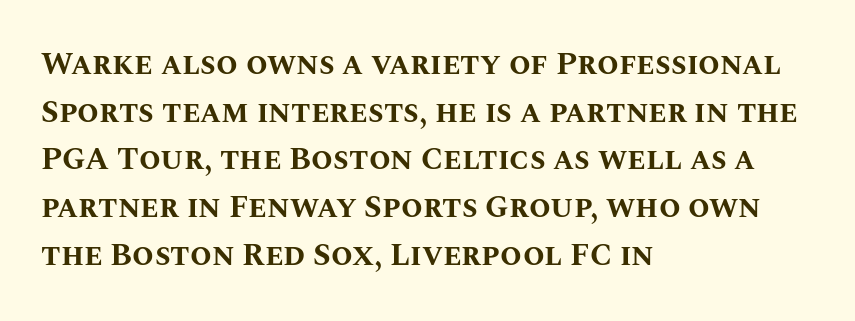
The image shows 31 px bold type, upright; set left-aligned, normal line spacing (1.54x), normal letter spacing, not underlined; medium stroke contrast and a large x-height.
